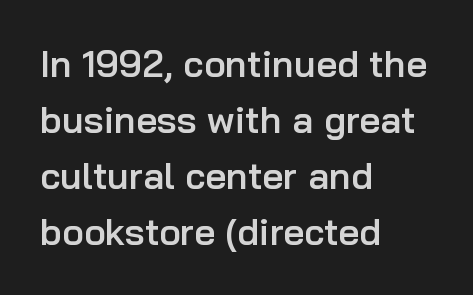
{"serif": "no", "italic": "no", "bold": "semi", "weight": "semibold", "width": "normal", "stroke_contrast": "low", "x_height": "medium", "monospaced": "no", "underline": "no", "align": "left", "line_spacing": "normal", "line_spacing_ratio": 1.51, "letter_spacing": "normal", "letter_spacing_em": 0.0, "glyph_px": 37}
